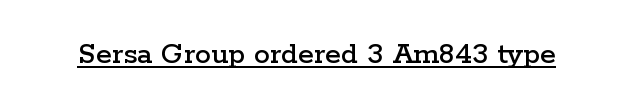
{"serif": "yes", "italic": "no", "width": "wide", "stroke_contrast": "low", "x_height": "medium", "monospaced": "no", "underline": "yes", "letter_spacing": "normal", "letter_spacing_em": 0.0, "glyph_px": 32}
